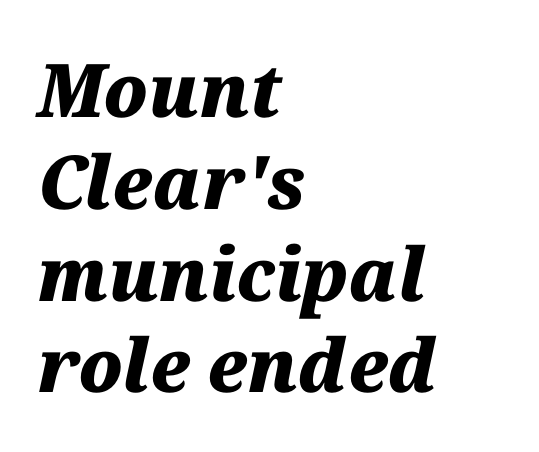
The image shows 74 px heavy type, italic (leaning right); set left-aligned, line spacing 1.24x, normal letter spacing, not underlined; medium stroke contrast and a medium x-height.
